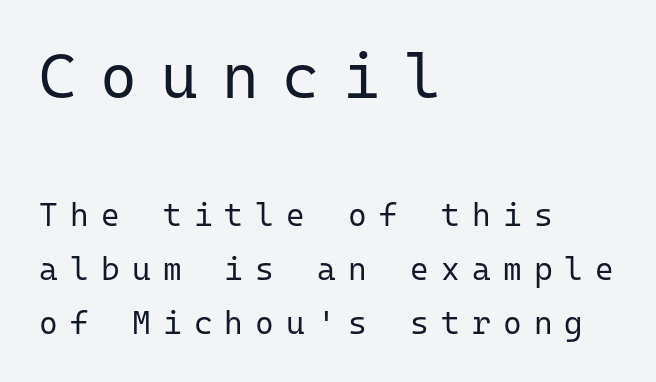
The image shows 63 px regular-weight sans-serif type, upright, monospaced; set left-aligned, normal line spacing (1.69x), unusually wide letter spacing (+0.38 em), not underlined; the first (top) block is 1.97x larger; low stroke contrast and a medium x-height.
